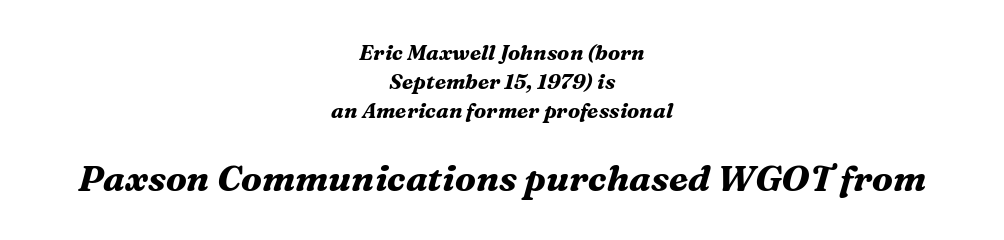
The image shows 36 px bold serif type, italic (leaning right); set centered, normal line spacing (1.38x), normal letter spacing, not underlined; the second (bottom) block is 1.71x larger; medium stroke contrast and a medium x-height.
